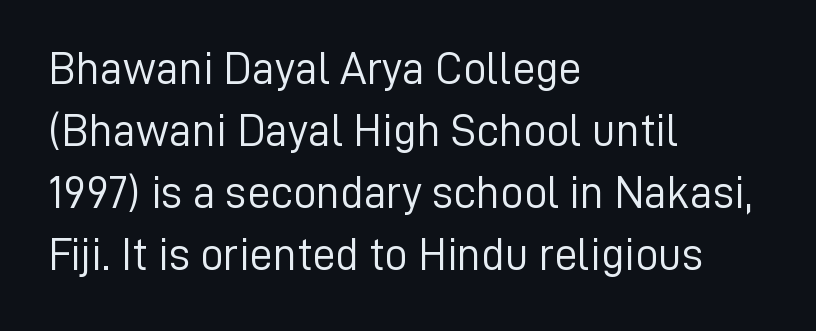
The image shows 46 px light sans-serif type, upright; set left-aligned, normal line spacing (1.35x), normal letter spacing, not underlined; low stroke contrast and a medium x-height.
